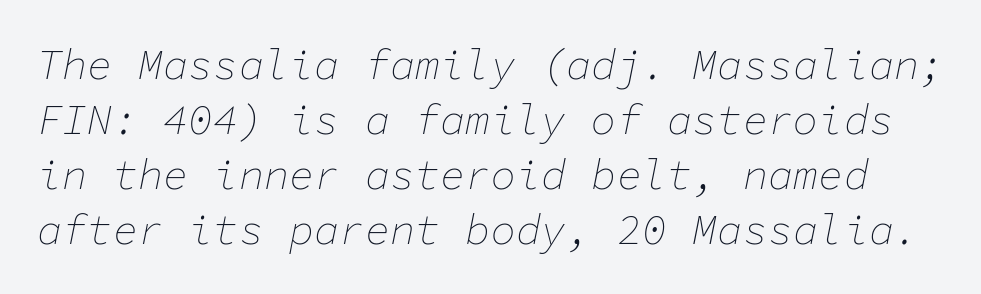
Q: Is the text bold? A: No.
Q: Is the text italic (slanted)? A: Yes, it leans right by about 11 degrees.
Q: Is the text underlined? A: No.
Q: Is the spacing between letters normal or unusually wide? A: Normal.
Q: Is the spacing between lines tight, normal or loose? A: Normal.
Q: Width (condensed, normal, or wide)? A: Normal.
Q: Stroke contrast? A: Low.
Q: x-height? A: Medium.
Q: Monospaced? A: Yes.
